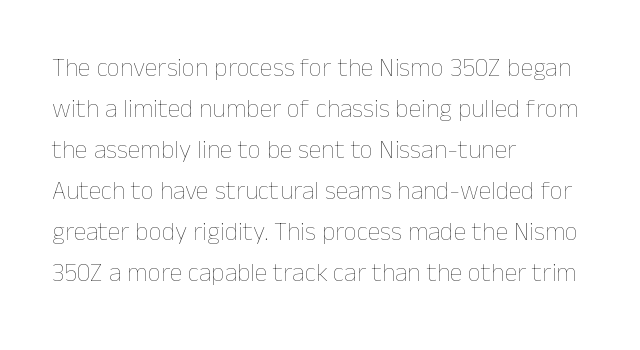
The image shows 26 px text type, upright; set left-aligned, normal line spacing (1.58x), normal letter spacing, not underlined.
